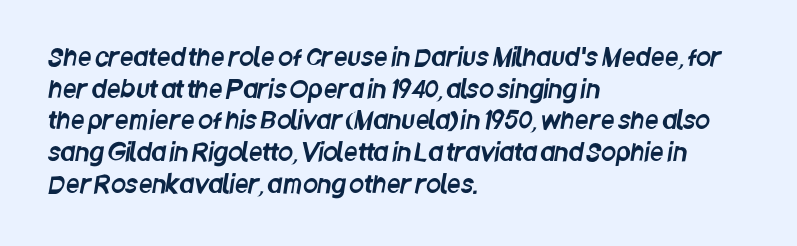
{"underline": "no", "align": "left", "line_spacing": "normal", "line_spacing_ratio": 1.32, "letter_spacing": "normal", "letter_spacing_em": 0.0, "glyph_px": 24}
